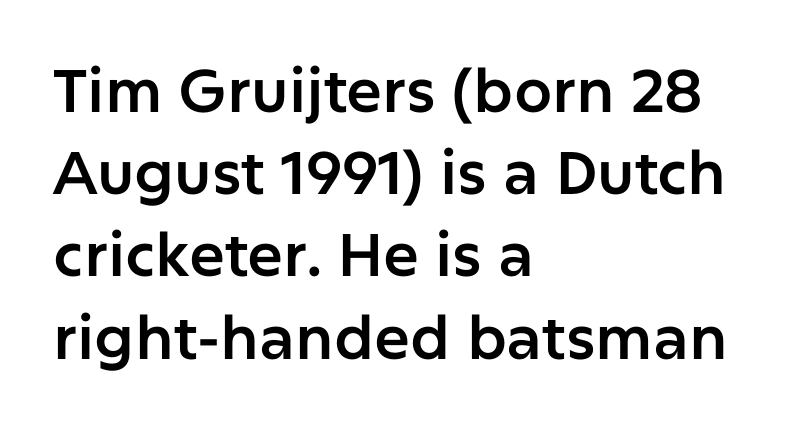
The image shows 60 px sans-serif type, upright; set left-aligned, normal line spacing (1.37x), normal letter spacing, not underlined; low stroke contrast and a medium x-height.
